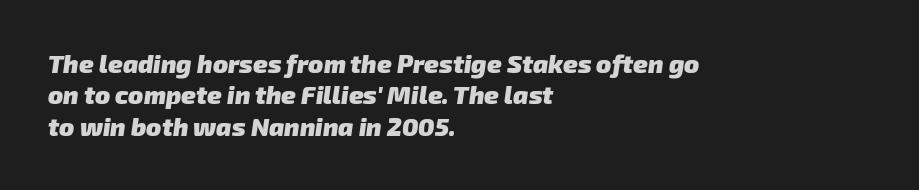
The image shows 25 px bold type; set left-aligned, normal line spacing (1.26x), normal letter spacing, not underlined.
